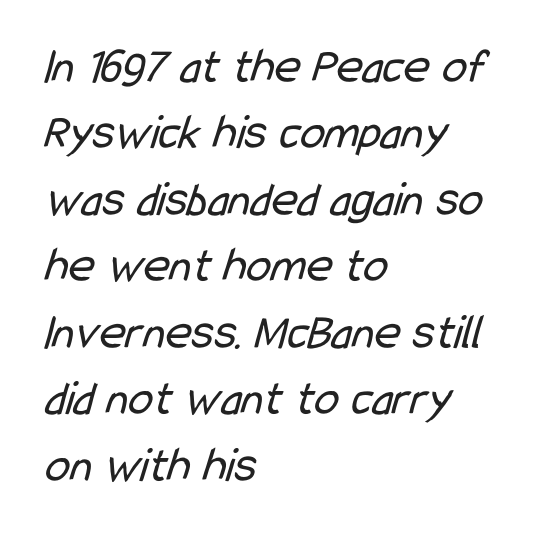
{"serif": "no", "bold": "no", "weight": "regular", "width": "condensed", "stroke_contrast": "low", "x_height": "medium", "monospaced": "no", "underline": "no", "align": "left", "line_spacing": "normal", "line_spacing_ratio": 1.33, "letter_spacing": "normal", "letter_spacing_em": 0.0, "glyph_px": 50}
